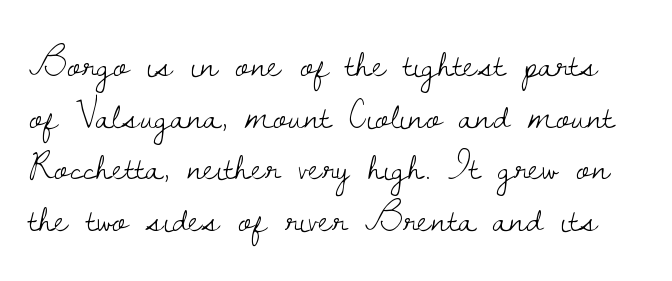
This is not heavy type; no bold has been used. The letterforms sit shoulder to shoulder at normal distance. The characters display serif detailing at their extremities.
